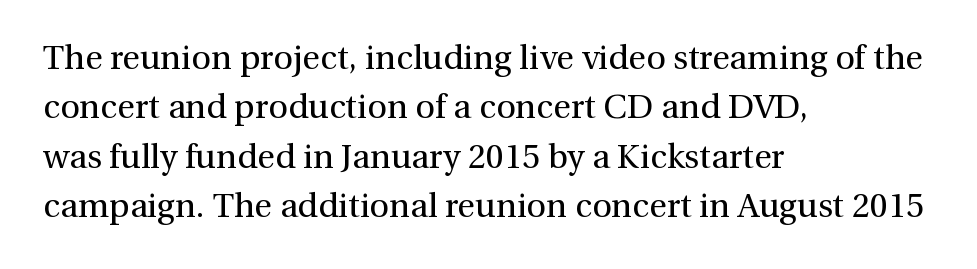
The image shows 34 px regular-weight serif type, upright; set left-aligned, normal line spacing (1.45x), normal letter spacing, not underlined; medium stroke contrast and a medium x-height.
